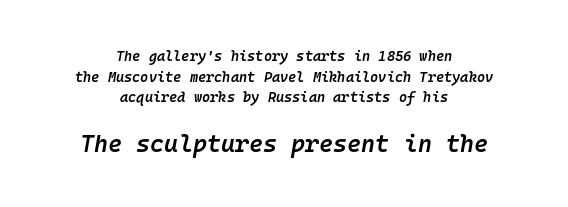
The image shows 24 px text type, italic (leaning right); set centered, normal line spacing (1.48x), normal letter spacing, not underlined; the second (bottom) block is 1.71x larger.
